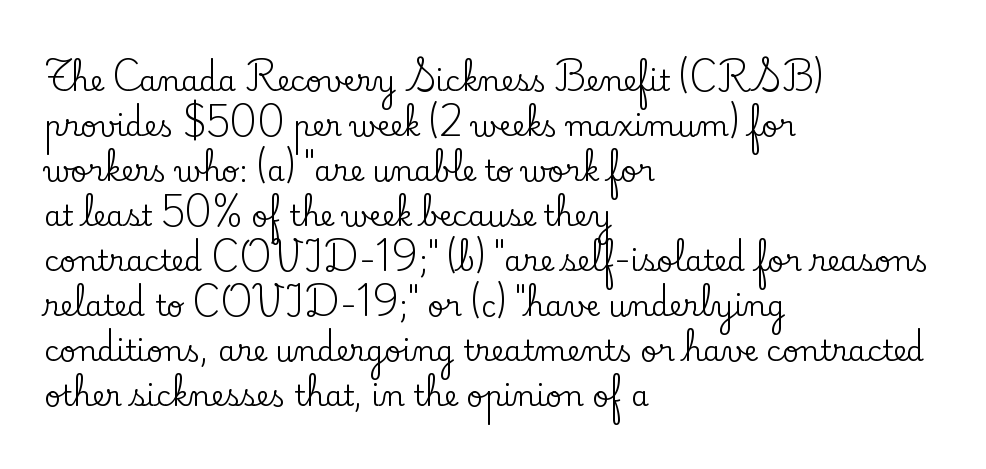
{"serif": "yes", "italic": "no", "width": "normal", "stroke_contrast": "low", "x_height": "small", "monospaced": "no", "underline": "no", "align": "left", "line_spacing": "normal", "line_spacing_ratio": 1.55, "letter_spacing": "normal", "letter_spacing_em": 0.0, "glyph_px": 29}
